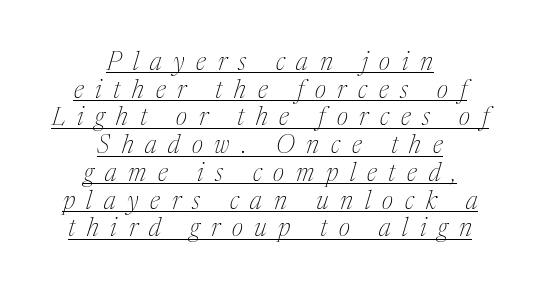
The image shows 25 px text type, italic (leaning right); set centered, tight line spacing (1.11x), unusually wide letter spacing (+0.47 em), underlined.
